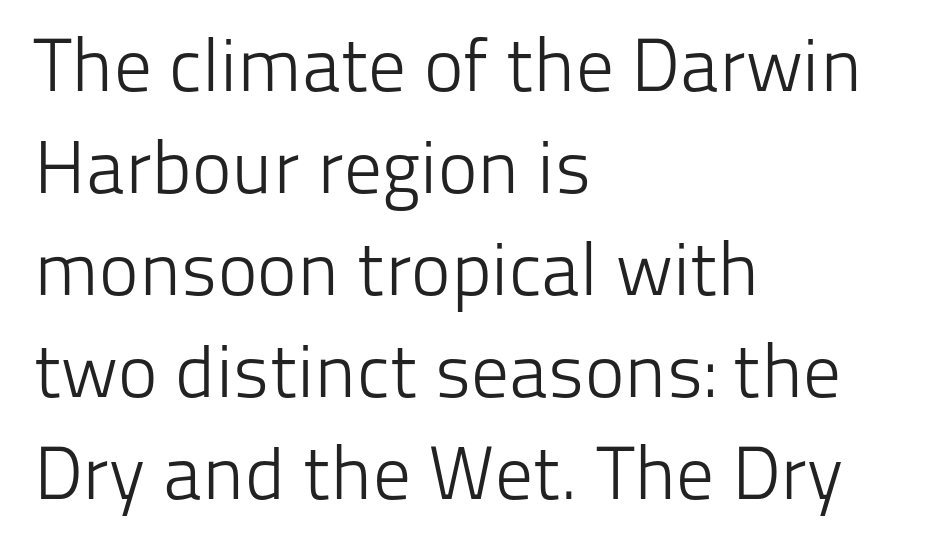
{"serif": "no", "italic": "no", "bold": "no", "weight": "light", "width": "normal", "stroke_contrast": "low", "x_height": "medium", "monospaced": "no", "underline": "no", "align": "left", "line_spacing": "normal", "line_spacing_ratio": 1.36, "letter_spacing": "normal", "letter_spacing_em": 0.0, "glyph_px": 75}
